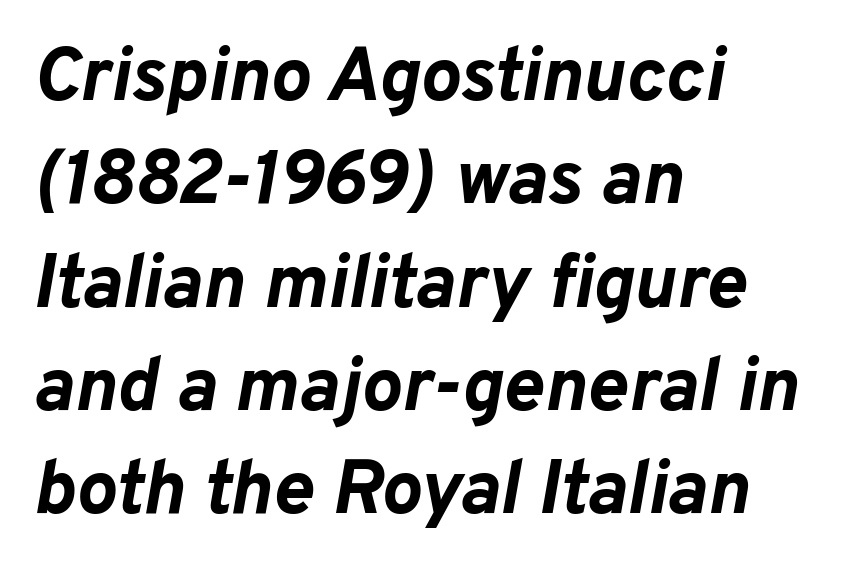
{"italic": "yes", "lean": "right", "slant_degrees": 10, "bold": "yes", "weight": "bold", "width": "normal", "stroke_contrast": "low", "x_height": "medium", "monospaced": "no", "underline": "no", "align": "left", "line_spacing": "normal", "line_spacing_ratio": 1.36, "letter_spacing": "normal", "letter_spacing_em": 0.0, "glyph_px": 76}
